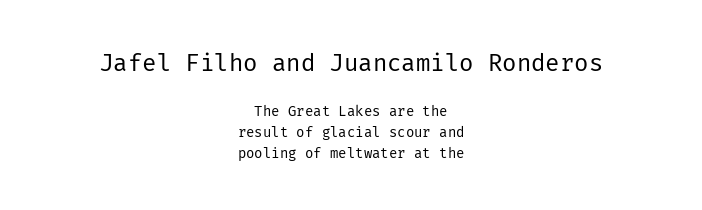
Q: Is the text bold? A: No.
Q: Is the text italic (slanted)? A: No, it is upright.
Q: Is the text underlined? A: No.
Q: How is the paragraph aligned? A: Centered.
Q: Is the spacing between letters normal or unusually wide? A: Normal.
Q: Is the spacing between lines tight, normal or loose? A: Normal.
Q: Which block of text is set in a larger size, the first (top) or the second (bottom)? A: The first (top) one.
